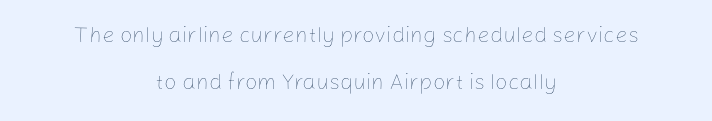
Q: Is the text bold? A: No.
Q: Is the text italic (slanted)? A: No, it is upright.
Q: Is the text underlined? A: No.
Q: How is the paragraph aligned? A: Centered.
Q: Is the spacing between letters normal or unusually wide? A: Normal.
Q: Is the spacing between lines tight, normal or loose? A: Loose.
